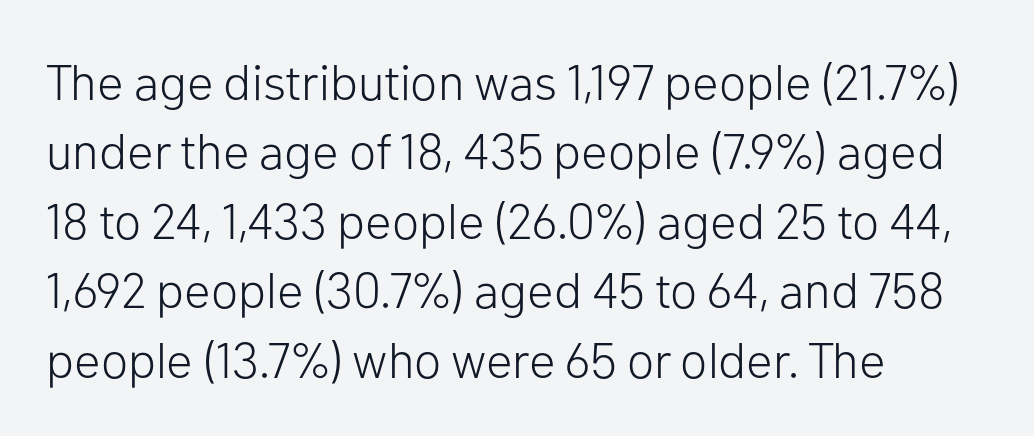
{"serif": "no", "italic": "no", "bold": "no", "weight": "light", "width": "normal", "stroke_contrast": "low", "x_height": "medium", "monospaced": "no", "underline": "no", "align": "left", "line_spacing": "normal", "line_spacing_ratio": 1.39, "letter_spacing": "normal", "letter_spacing_em": 0.0, "glyph_px": 50}
